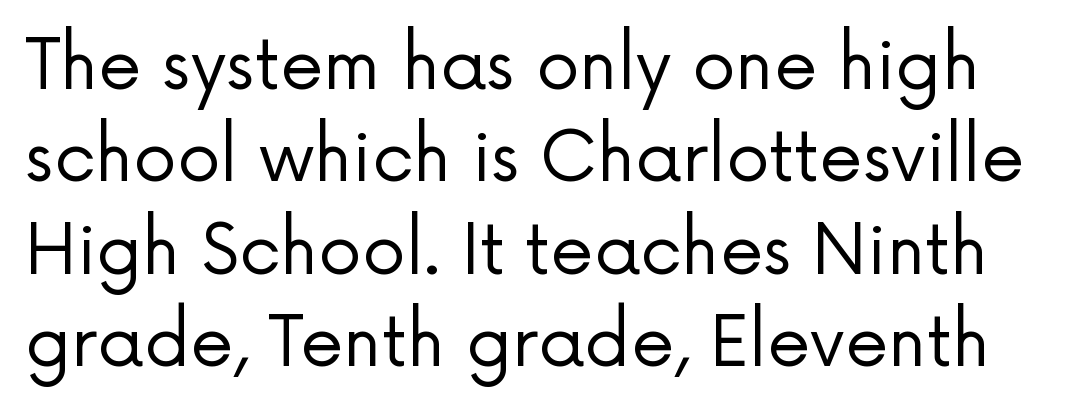
The image shows 69 px regular-weight sans-serif type, upright; set normal line spacing (1.34x), normal letter spacing, not underlined; low stroke contrast and a medium x-height.
